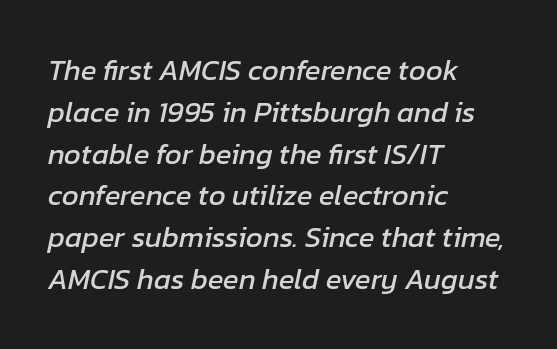
The image shows 29 px text type, italic (leaning right); set left-aligned, normal line spacing (1.44x), normal letter spacing, not underlined; low stroke contrast and a medium x-height.
